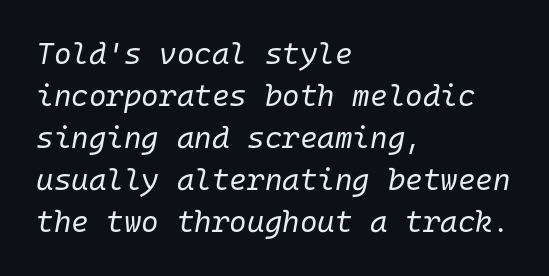
Would a proofreader flag this as italicized? Yes. The text block is weighted toward the left margin, trailing off unevenly rightward. Descender tails drop into unmarked territory. Tracking value appears to be zero — textbook default spacing.
